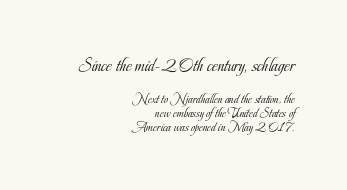
Look at the tracking — it's just the regular setting, nothing added. Visually, the top section dominates because its glyphs are scaled up. Summary of vertical rhythm: compact, with narrow interline spacing. The area under the type is left untouched. Weight: regular or lighter.
